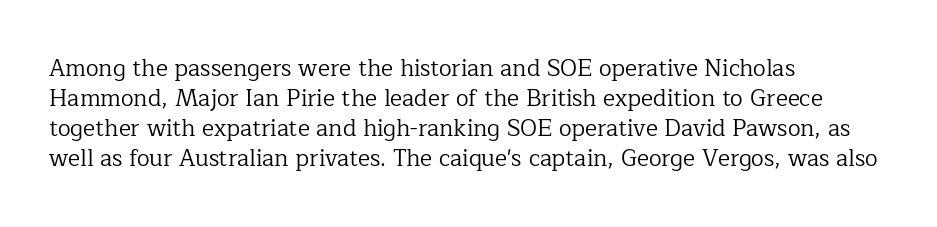
Q: Is the text bold? A: No.
Q: Is the text italic (slanted)? A: No, it is upright.
Q: Is the text underlined? A: No.
Q: How is the paragraph aligned? A: Left-aligned.
Q: Is the spacing between letters normal or unusually wide? A: Normal.
Q: Is the spacing between lines tight, normal or loose? A: Normal.
